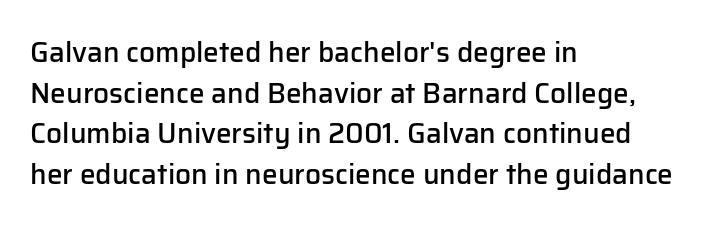
Q: Is the text bold? A: Semi-bold.
Q: Is the text italic (slanted)? A: No, it is upright.
Q: Is the typeface a serif or a sans-serif typeface? A: Sans-serif.
Q: Is the text underlined? A: No.
Q: How is the paragraph aligned? A: Left-aligned.
Q: Is the spacing between letters normal or unusually wide? A: Normal.
Q: Is the spacing between lines tight, normal or loose? A: Normal.
Q: Width (condensed, normal, or wide)? A: Normal.
Q: Stroke contrast? A: Low.
Q: x-height? A: Medium.
Q: Monospaced? A: No.
